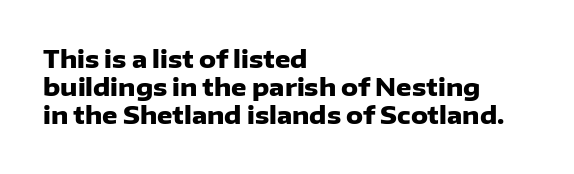
How are the letters spaced? Ordinarily, with no added tracking. The passage shown is not underscored anywhere. Plenty of ink on the page — the face is bold. All the whitespace from short lines collects on the right. When letters stand straight like this, we call the style roman or upright.
